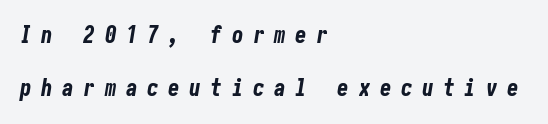
The image shows 23 px bold type, italic (leaning right); set left-aligned, loose line spacing (2.32x), unusually wide letter spacing (+0.42 em), not underlined.
